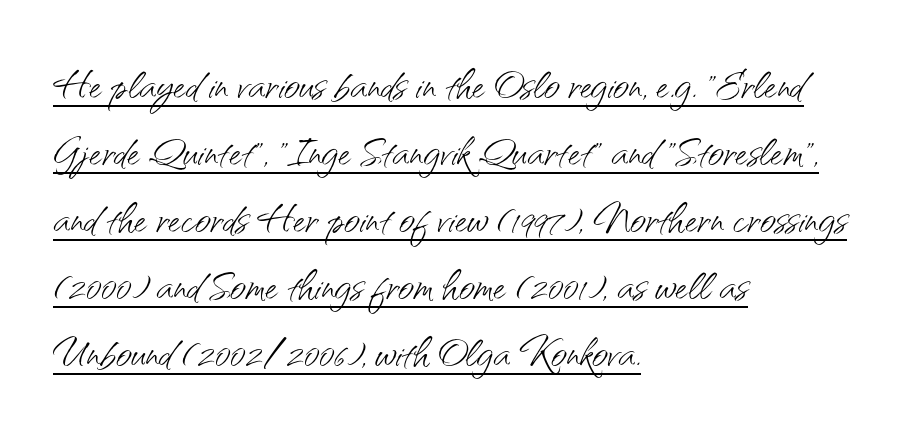
The image shows 55 px light sans-serif type; set left-aligned, line spacing 1.22x, normal letter spacing, underlined; medium stroke contrast and a small x-height.
